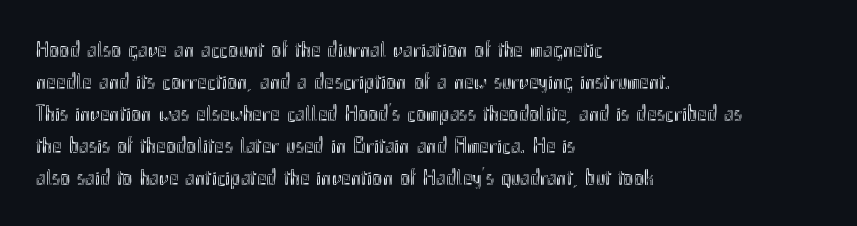
These lines are set flush left with a ragged right edge. Nope, not italic — everything's standing straight. Observe the ordinary spacing: letters are neighbours, not strangers. Vertically, the passage feels balanced, rows spaced as you'd expect. Has an underline been added? It has not.
